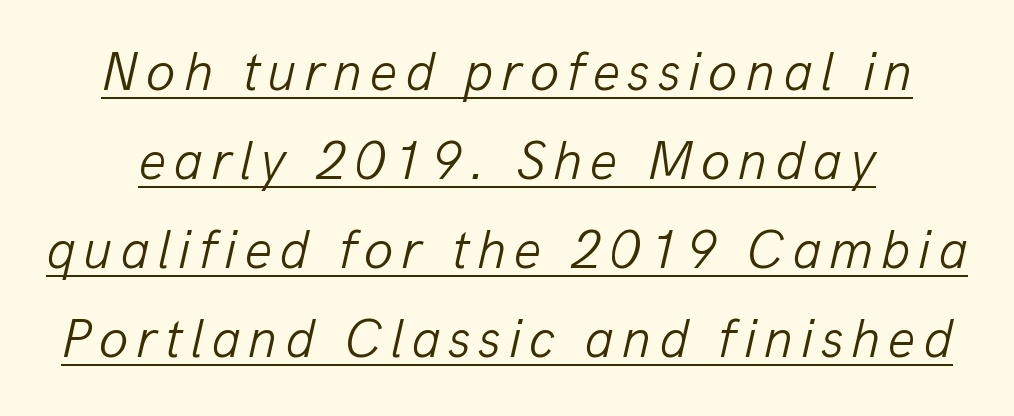
Slant detected: the letters are inclined. The lettering is marked with a stroke running underneath it. The passage shown is typed in a proportional face where columns would drift. Is this a heavy cut? Hardly; it is regular or lighter.
